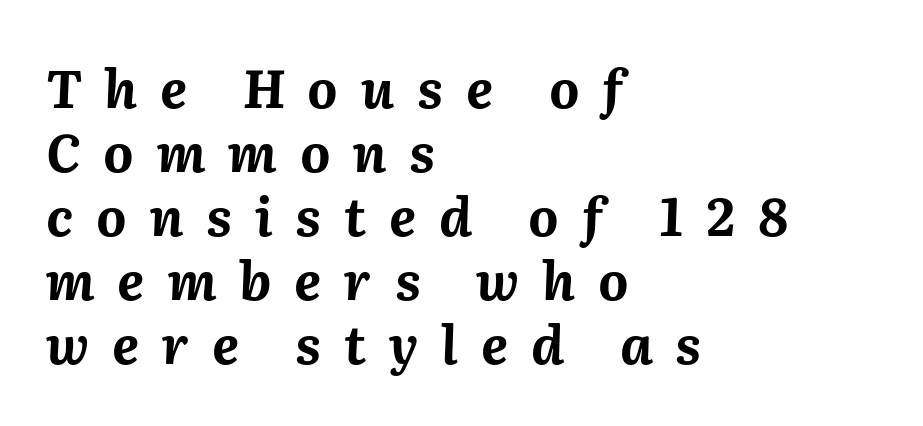
Q: Is the text bold? A: Yes.
Q: Is the text italic (slanted)? A: Yes, it leans right by about 2 degrees.
Q: Is the text underlined? A: No.
Q: How is the paragraph aligned? A: Left-aligned.
Q: Is the spacing between letters normal or unusually wide? A: Unusually wide.
Q: Width (condensed, normal, or wide)? A: Normal.
Q: Stroke contrast? A: Medium.
Q: x-height? A: Medium.
Q: Monospaced? A: No.
